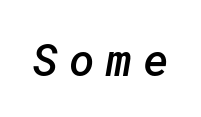
The image shows 44 px semibold sans-serif type; set unusually wide letter spacing (+0.26 em), not underlined; low stroke contrast and a medium x-height.
